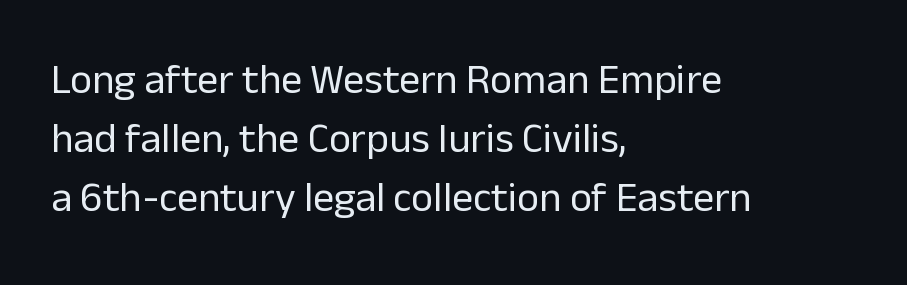
Nobody touched the tracking dial on this one. What kind of face is this? One without serifs — a sans. Do the letters lean? They stand straight. Whoever set this chose a conventional vertical rhythm. The setting favours the left margin, as ordinary paragraphs usually do.
